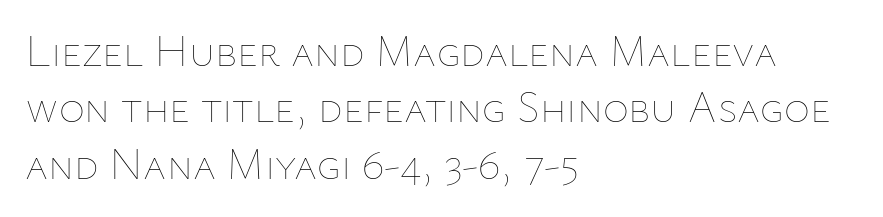
Stroke mass is kept to a normal reading level or below. The designer left line spacing at the default. Reading down the block, your eye returns to a fixed left position each line. Glyph-to-glyph distance matches everyday printed text. Any mark beneath the type? The region is blank.
